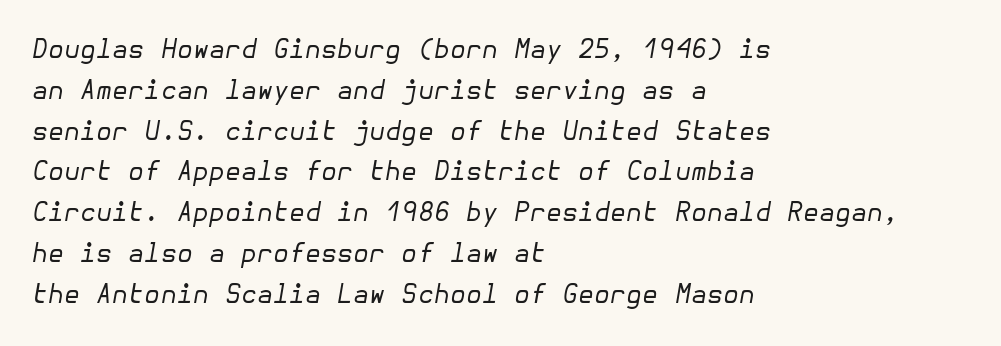
{"italic": "yes", "lean": "right", "slant_degrees": 10, "bold": "no", "underline": "no", "align": "left", "line_spacing": "normal", "line_spacing_ratio": 1.57, "letter_spacing": "normal", "letter_spacing_em": 0.0, "glyph_px": 26}
